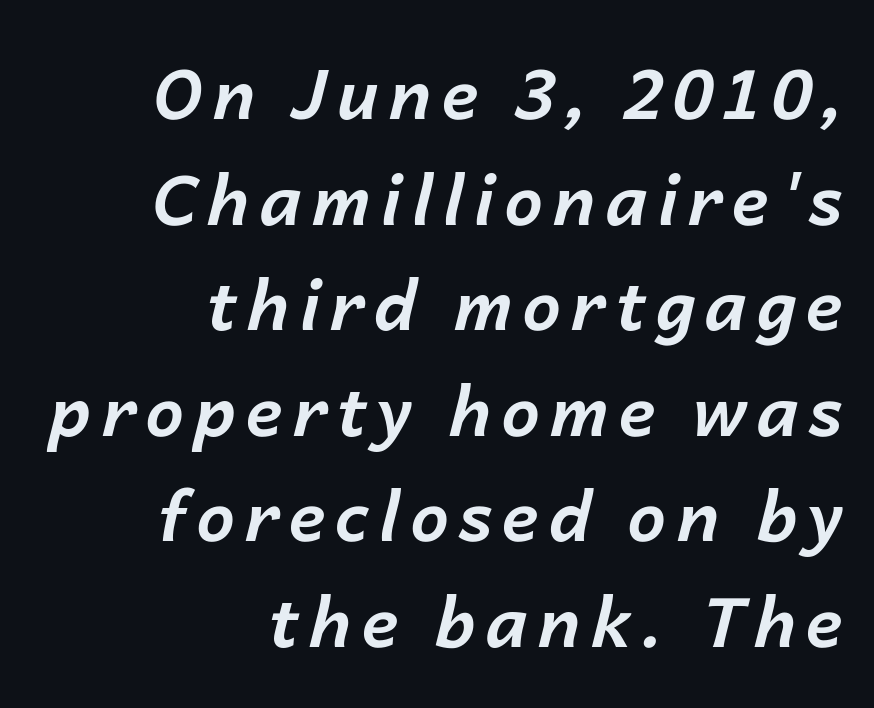
{"italic": "yes", "lean": "right", "slant_degrees": 14, "bold": "yes", "weight": "bold", "width": "normal", "stroke_contrast": "low", "x_height": "medium", "monospaced": "no", "underline": "no", "align": "right", "line_spacing": "normal", "line_spacing_ratio": 1.53, "glyph_px": 69}
